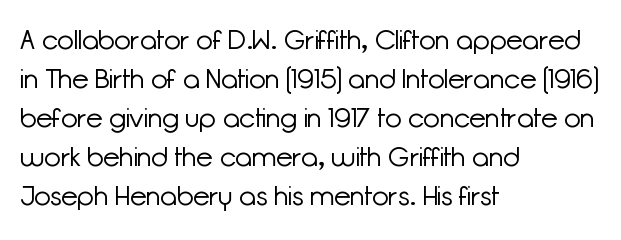
Nothing heavy about these letters — not bold at all. The block of text has a typical density, with ordinary space between rows. Posture: straight, roman, zero tilt. Quick note: underline off. The letterforms sit shoulder to shoulder at normal distance.
